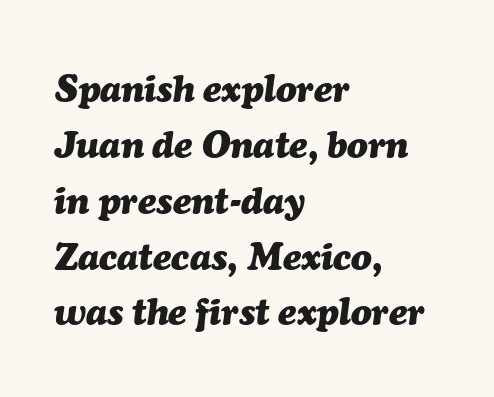
The image shows 38 px heavy type, italic (leaning right); set left-aligned, normal line spacing (1.47x), normal letter spacing, not underlined; medium stroke contrast and a medium x-height.
